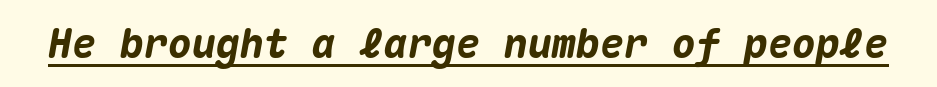
Each letter, wide or thin by design, is forced into the same width here. A dark, heavy texture on the line: the type is bold. Nobody touched the tracking dial on this one. Somebody hit Ctrl+U on this one — the words are underlined. Compared with ordinary roman type, these characters are visibly tilted.
